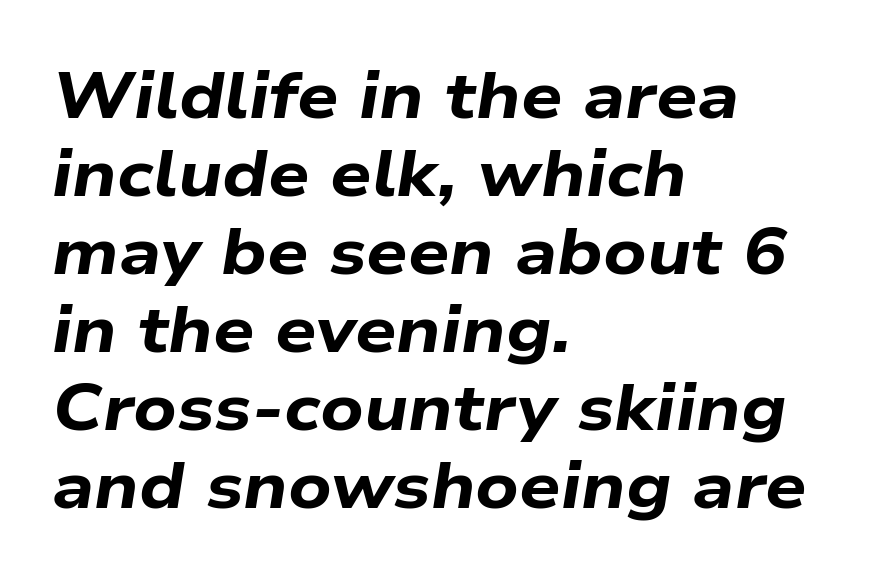
The image shows 65 px bold, wide type, italic (leaning right); set left-aligned, line spacing 1.2x, normal letter spacing, not underlined; low stroke contrast and a medium x-height.
